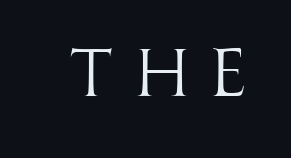
{"serif": "no", "italic": "no", "bold": "no", "weight": "light", "width": "condensed", "stroke_contrast": "high", "x_height": "large", "monospaced": "no", "underline": "no", "letter_spacing": "wide", "letter_spacing_em": 0.28, "glyph_px": 68}
